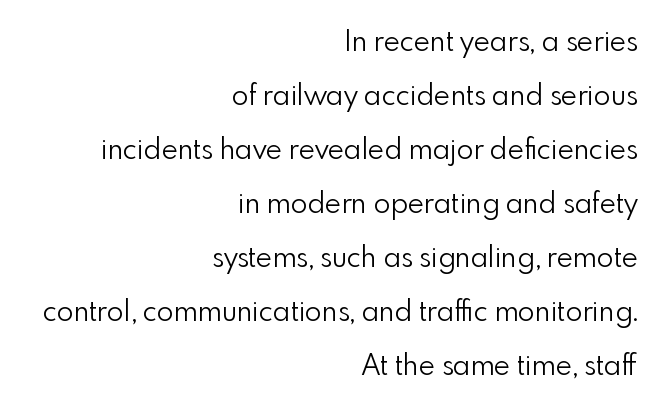
{"serif": "no", "italic": "no", "bold": "no", "weight": "light", "width": "normal", "x_height": "small", "monospaced": "no", "underline": "no", "align": "right", "line_spacing": "loose", "line_spacing_ratio": 1.93, "letter_spacing": "normal", "letter_spacing_em": 0.0, "glyph_px": 28}
